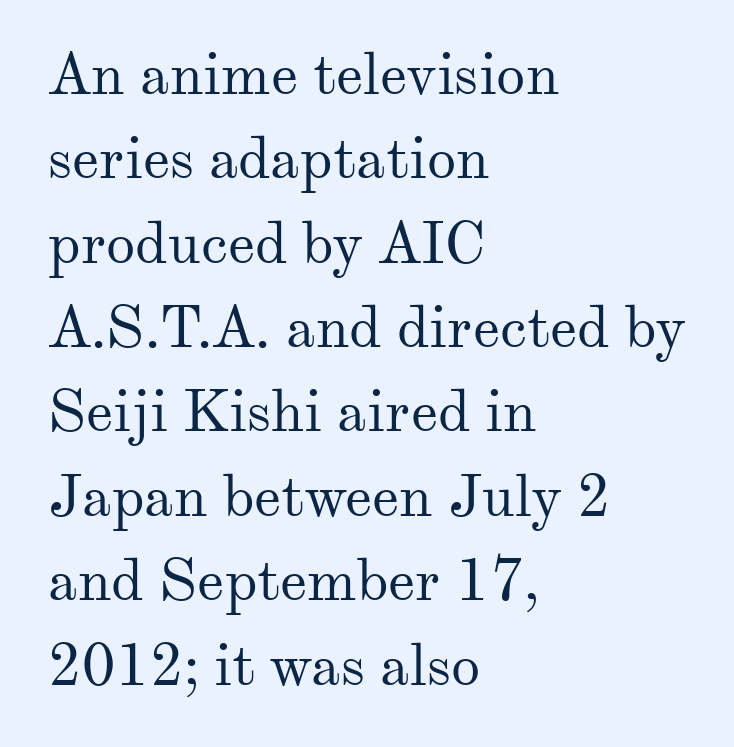
Q: Is the text bold? A: No.
Q: Is the text italic (slanted)? A: No, it is upright.
Q: Is the typeface a serif or a sans-serif typeface? A: Serif.
Q: Is the text underlined? A: No.
Q: How is the paragraph aligned? A: Left-aligned.
Q: Is the spacing between letters normal or unusually wide? A: Normal.
Q: Is the spacing between lines tight, normal or loose? A: Normal.
Q: Width (condensed, normal, or wide)? A: Normal.
Q: Stroke contrast? A: Medium.
Q: x-height? A: Small.
Q: Monospaced? A: No.
